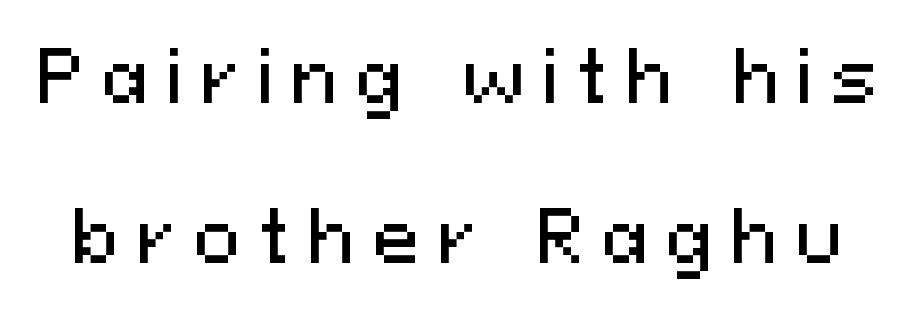
Q: Is the text italic (slanted)? A: No, it is upright.
Q: Is the typeface a serif or a sans-serif typeface? A: Sans-serif.
Q: Is the text underlined? A: No.
Q: Is the spacing between letters normal or unusually wide? A: Unusually wide.
Q: Is the spacing between lines tight, normal or loose? A: Loose.
Q: Width (condensed, normal, or wide)? A: Normal.
Q: Stroke contrast? A: Medium.
Q: x-height? A: Medium.
Q: Monospaced? A: No.
